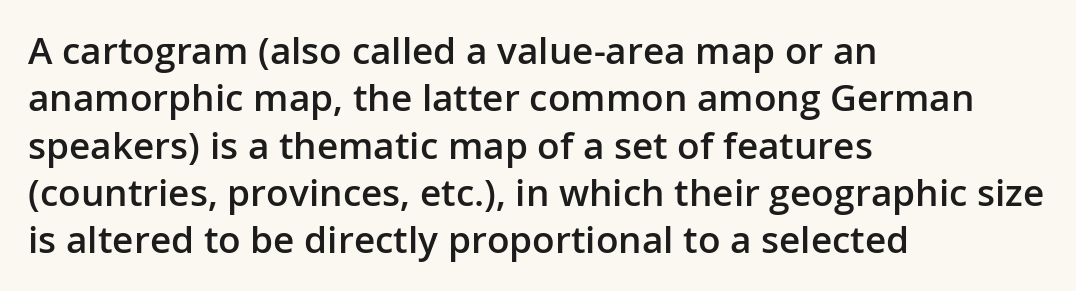
The image shows 37 px semibold sans-serif type, upright; set left-aligned, normal line spacing (1.28x), normal letter spacing, not underlined; low stroke contrast and a medium x-height.
